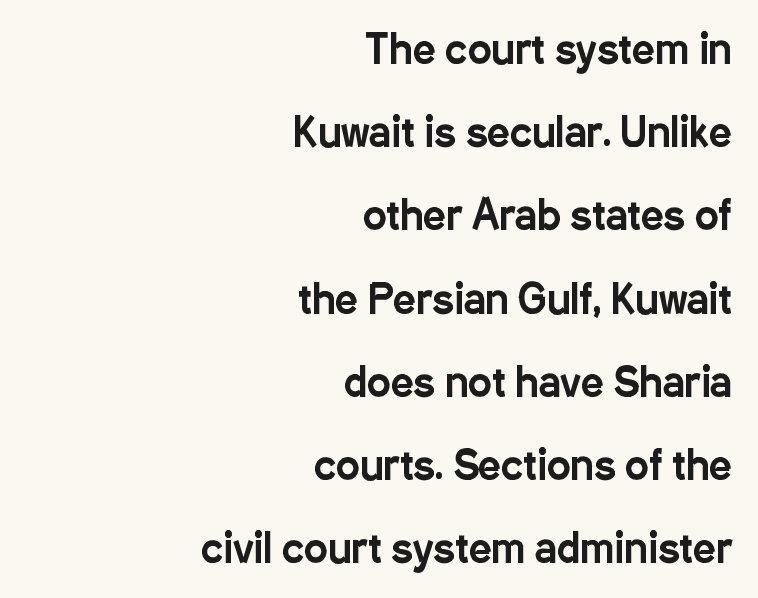
The image shows 40 px condensed sans-serif type, upright; set right-aligned, loose line spacing (2.08x), normal letter spacing, not underlined; low stroke contrast and a medium x-height.
